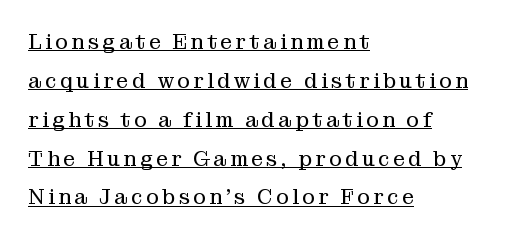
The image shows 21 px text type, upright; set left-aligned, line spacing 1.85x, underlined.
